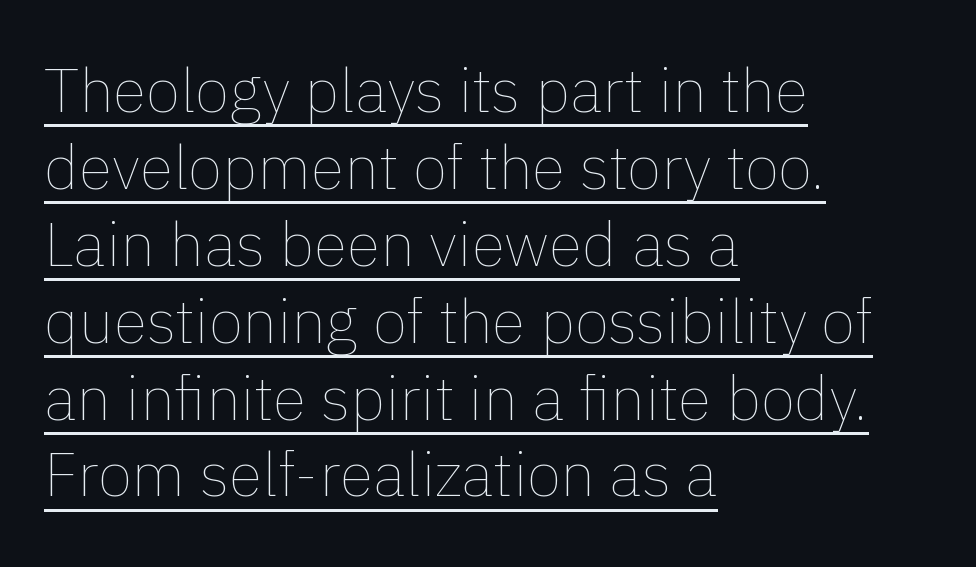
Q: Is the text bold? A: No.
Q: Is the text italic (slanted)? A: No, it is upright.
Q: Is the text underlined? A: Yes.
Q: How is the paragraph aligned? A: Left-aligned.
Q: Is the spacing between letters normal or unusually wide? A: Normal.
Q: Width (condensed, normal, or wide)? A: Normal.
Q: Stroke contrast? A: Low.
Q: x-height? A: Medium.
Q: Monospaced? A: No.
